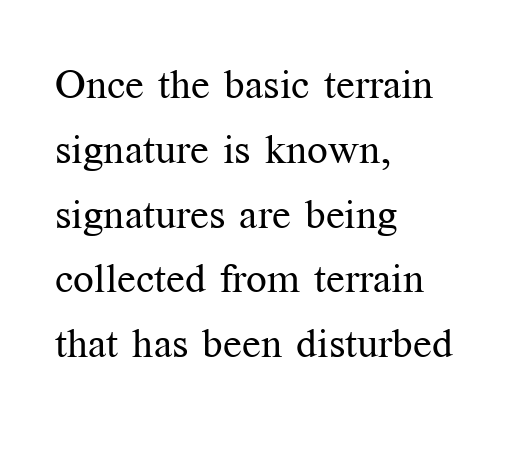
The image shows 41 px regular-weight serif type, upright; set left-aligned, normal line spacing (1.58x), normal letter spacing, not underlined; medium stroke contrast and a medium x-height.
